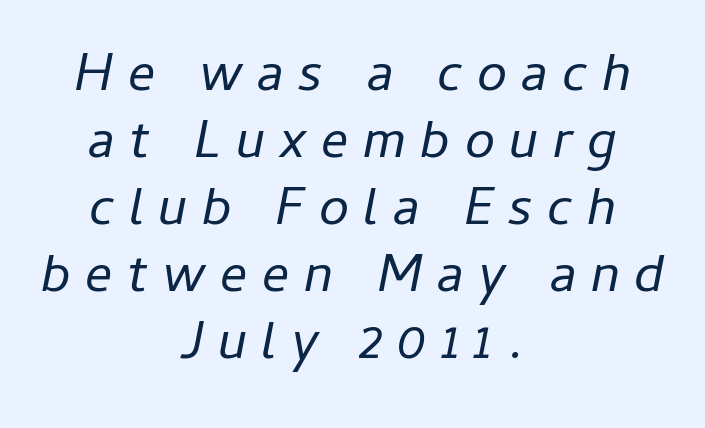
{"italic": "yes", "lean": "right", "slant_degrees": 11, "bold": "no", "weight": "regular", "width": "normal", "stroke_contrast": "low", "x_height": "medium", "monospaced": "no", "underline": "no", "align": "center", "line_spacing_ratio": 1.24, "letter_spacing": "wide", "letter_spacing_em": 0.27, "glyph_px": 54}
